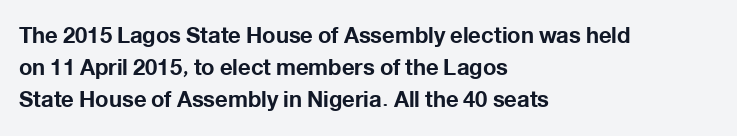
{"italic": "no", "bold": "yes", "underline": "no", "align": "left", "line_spacing": "normal", "line_spacing_ratio": 1.46, "letter_spacing": "normal", "letter_spacing_em": 0.0, "glyph_px": 22}
